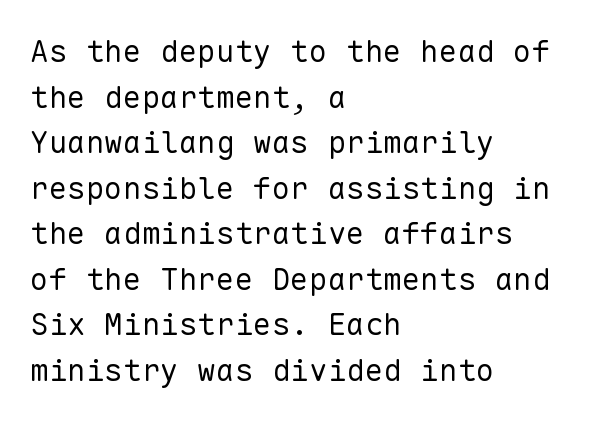
{"serif": "no", "italic": "no", "bold": "no", "weight": "regular", "width": "normal", "stroke_contrast": "low", "x_height": "medium", "monospaced": "yes", "underline": "no", "align": "left", "line_spacing": "normal", "line_spacing_ratio": 1.47, "letter_spacing": "normal", "letter_spacing_em": 0.0, "glyph_px": 31}
